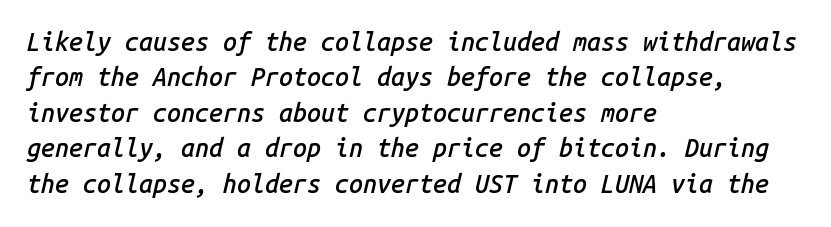
{"italic": "yes", "lean": "right", "slant_degrees": 14, "bold": "semi", "underline": "no", "align": "left", "line_spacing": "normal", "line_spacing_ratio": 1.42, "letter_spacing": "normal", "letter_spacing_em": 0.0, "glyph_px": 25}
